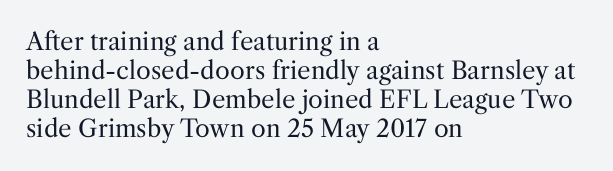
The strokes carry an ordinary text weight at most. Default kerning and tracking; the words read as compact shapes. The gap between lines stays unmarked. Does the lettering tilt? It doesn't — this is upright.
